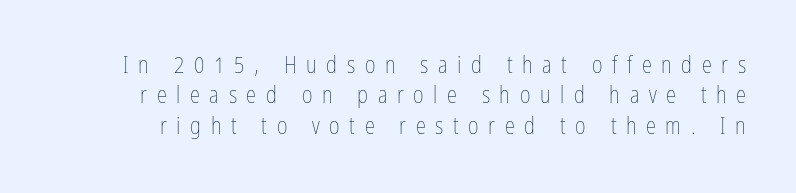
{"italic": "no", "bold": "no", "underline": "no", "line_spacing": "normal", "line_spacing_ratio": 1.32, "letter_spacing": "wide", "letter_spacing_em": 0.42, "glyph_px": 23}
